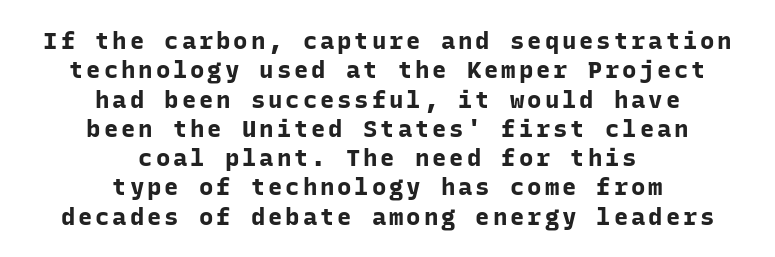
Check the space under the baseline: it is left empty. Posture: vertical. The typesetting leans heavy: a genuine bold. These lines stack symmetrically, like a column narrowing and widening about its center.
